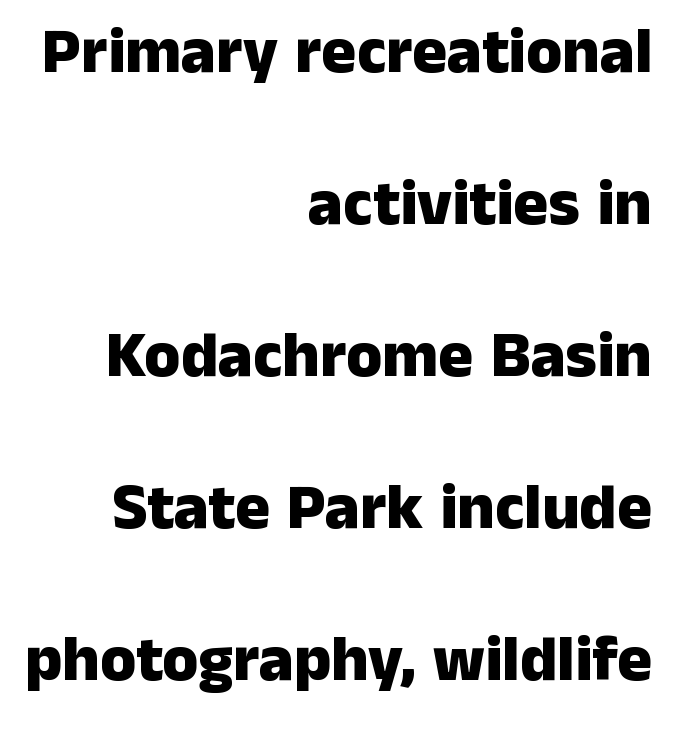
Italic? Not at all — the glyphs are vertical. The letters are bold, with thick, heavy strokes. The letters carry no serifs — their stems end cleanly without finishing strokes. In CSS terms this would be text-align: right. Is this a fixed-width face? No — the glyphs have proportional, varying widths.
